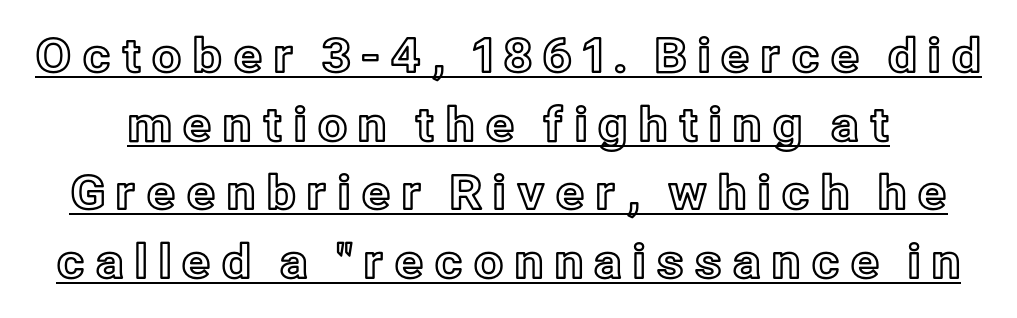
The image shows 47 px text type, upright; set normal line spacing (1.46x), unusually wide letter spacing (+0.2 em), underlined; a medium x-height.
